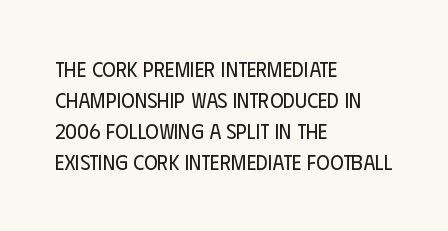
The image shows 21 px text type, upright; set left-aligned, normal line spacing (1.48x), normal letter spacing, not underlined.
